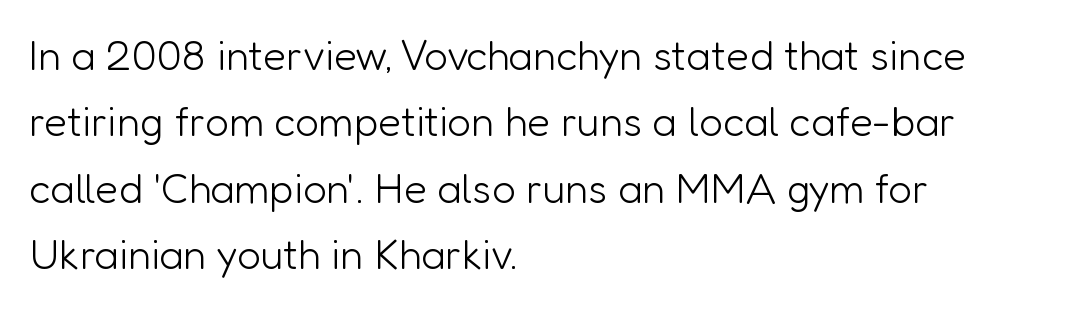
{"serif": "no", "italic": "no", "bold": "no", "weight": "light", "width": "normal", "stroke_contrast": "low", "x_height": "medium", "monospaced": "no", "underline": "no", "align": "left", "line_spacing": "normal", "line_spacing_ratio": 1.58, "letter_spacing": "normal", "letter_spacing_em": 0.0, "glyph_px": 42}
